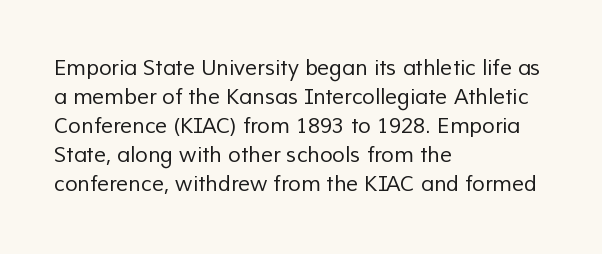
The image shows 21 px text type; set left-aligned, normal line spacing (1.38x), normal letter spacing, not underlined.
